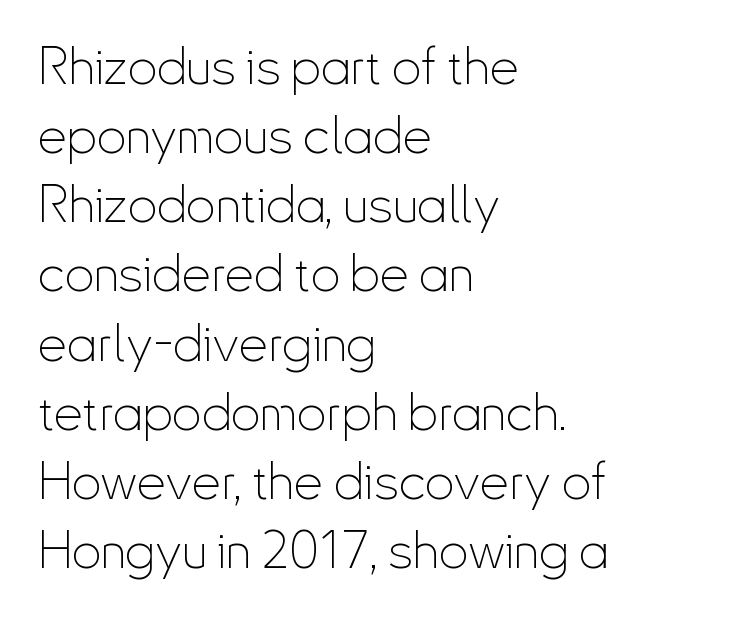
{"serif": "no", "italic": "no", "bold": "no", "weight": "thin", "width": "condensed", "stroke_contrast": "low", "x_height": "small", "monospaced": "no", "underline": "no", "align": "left", "line_spacing": "normal", "line_spacing_ratio": 1.33, "letter_spacing": "normal", "letter_spacing_em": 0.0, "glyph_px": 52}
